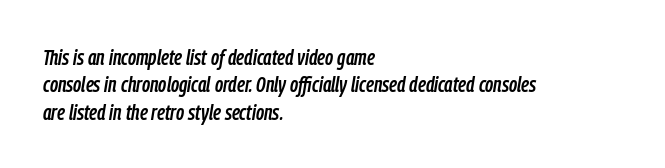
The image shows 22 px text type, italic (leaning right); set left-aligned, line spacing 1.24x, normal letter spacing, not underlined.
